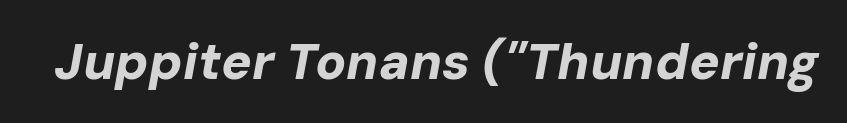
The image shows 51 px bold type, italic (leaning right); set normal letter spacing, not underlined; low stroke contrast and a medium x-height.
